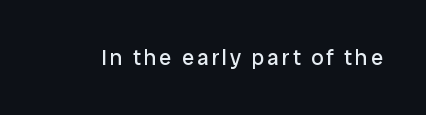
The image shows 22 px text type, upright; set not underlined.
